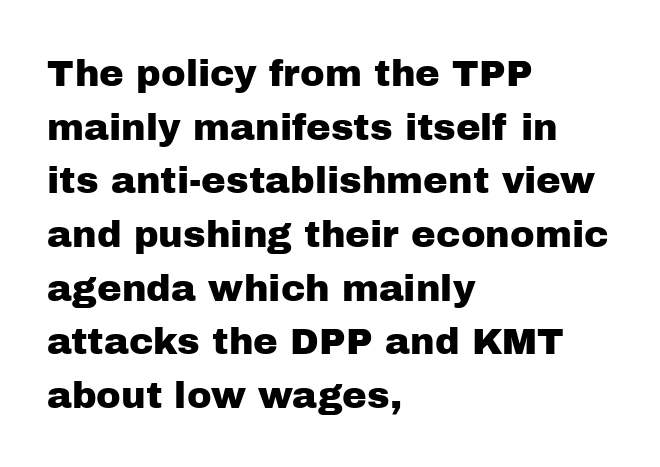
Q: Is the text italic (slanted)? A: No, it is upright.
Q: Is the typeface a serif or a sans-serif typeface? A: Sans-serif.
Q: Is the text underlined? A: No.
Q: How is the paragraph aligned? A: Left-aligned.
Q: Is the spacing between letters normal or unusually wide? A: Normal.
Q: Is the spacing between lines tight, normal or loose? A: Normal.
Q: Width (condensed, normal, or wide)? A: Normal.
Q: Stroke contrast? A: Low.
Q: x-height? A: Medium.
Q: Monospaced? A: No.
